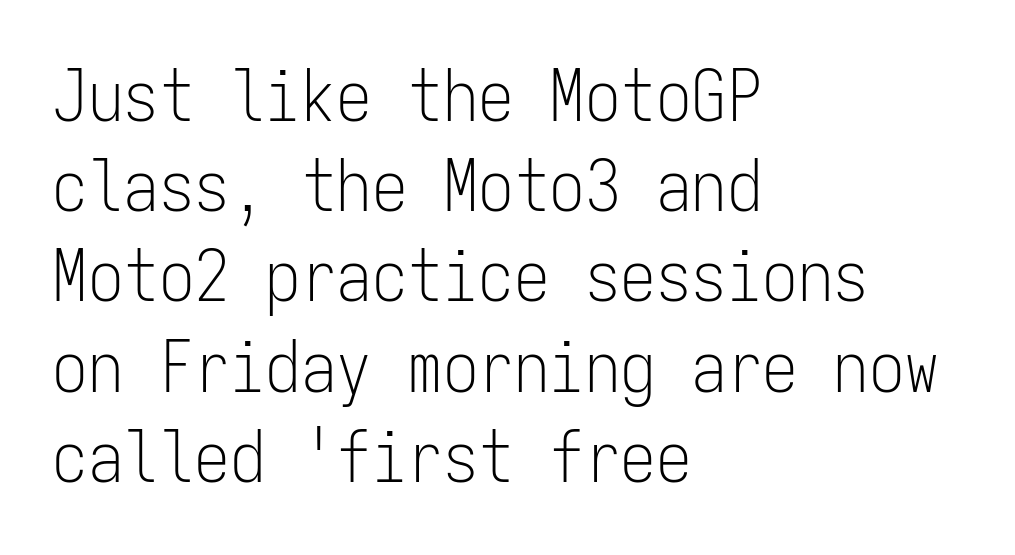
Note the uniform advance width — an 'i' takes as much space as an 'm'. Weight: not bold — regular or lighter. Notice how the stems are strictly vertical — no italics here. Underlining? Definitely not there.
